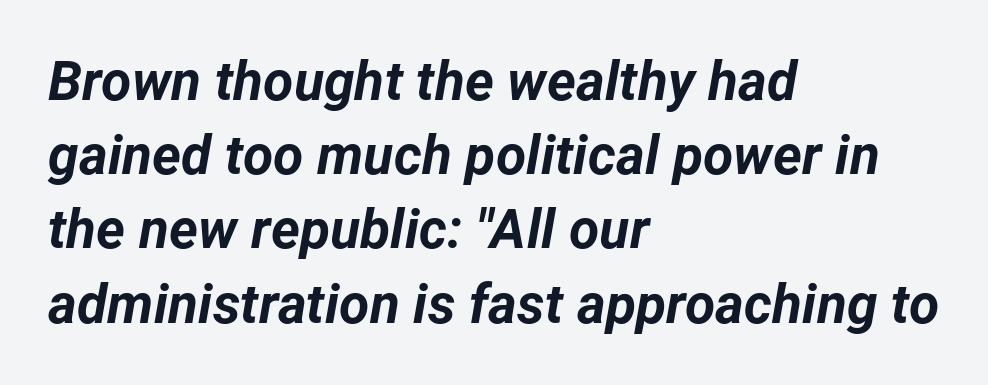
What's the leading like? Ordinary, nothing unusual. Is this a fixed-width face? No — the glyphs have proportional, varying widths. Visually the block forms a straight wall on the left and a jagged coastline on the right. The lettering tilts uniformly, giving the passage an italic look. Caption: bold face, heavy strokes. Check under the words: just untouched page.
